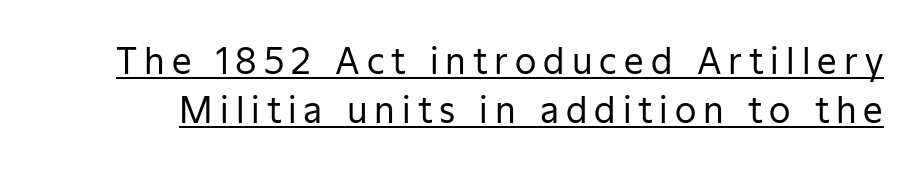
Q: Is the text bold? A: No.
Q: Is the text italic (slanted)? A: No, it is upright.
Q: Is the typeface a serif or a sans-serif typeface? A: Sans-serif.
Q: Is the text underlined? A: Yes.
Q: Is the spacing between letters normal or unusually wide? A: Unusually wide.
Q: Is the spacing between lines tight, normal or loose? A: Normal.
Q: Width (condensed, normal, or wide)? A: Normal.
Q: Stroke contrast? A: Low.
Q: x-height? A: Medium.
Q: Monospaced? A: No.
